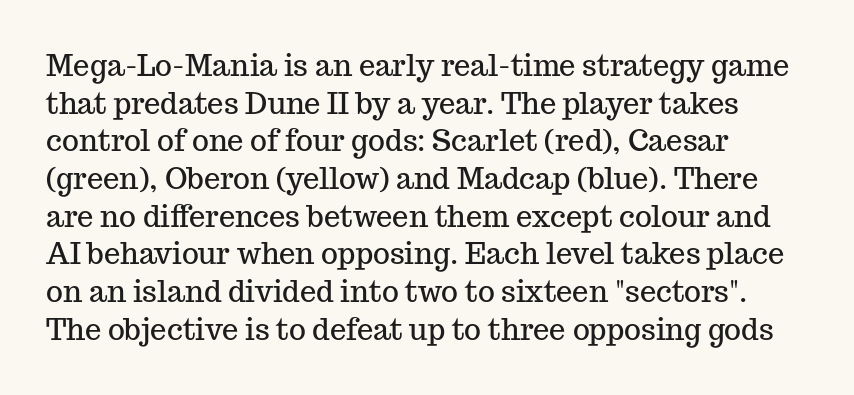
Here the glyphs are tracked normally, forming tight word shapes. Layout note: lines flush left. The face used here is seriffed, in the tradition of book romans. The passage shown is not underscored anywhere. Does the lettering tilt? It doesn't — this is upright. Reading down the column, the eye jumps a familiar distance to each next line.
